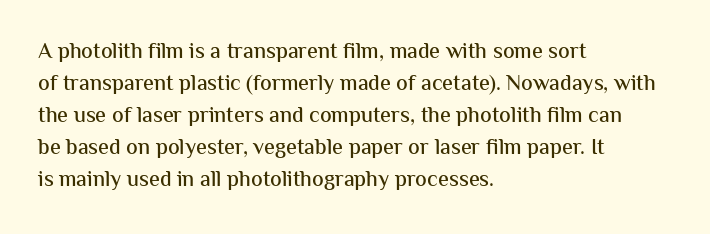
Q: Is the text italic (slanted)? A: No, it is upright.
Q: Is the text underlined? A: No.
Q: How is the paragraph aligned? A: Left-aligned.
Q: Is the spacing between letters normal or unusually wide? A: Normal.
Q: Is the spacing between lines tight, normal or loose? A: Normal.
